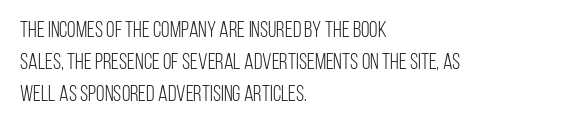
{"italic": "no", "bold": "no", "underline": "no", "align": "left", "line_spacing": "normal", "line_spacing_ratio": 1.45, "letter_spacing": "normal", "letter_spacing_em": 0.0, "glyph_px": 22}
